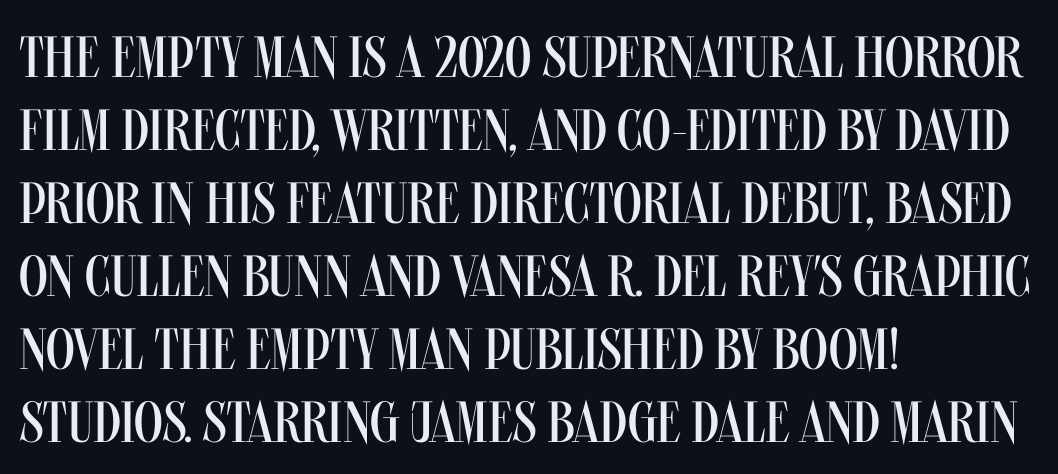
Q: Is the text bold? A: No.
Q: Is the text italic (slanted)? A: No, it is upright.
Q: Is the typeface a serif or a sans-serif typeface? A: Sans-serif.
Q: Is the text underlined? A: No.
Q: How is the paragraph aligned? A: Left-aligned.
Q: Is the spacing between letters normal or unusually wide? A: Normal.
Q: Is the spacing between lines tight, normal or loose? A: Normal.
Q: Width (condensed, normal, or wide)? A: Condensed.
Q: Stroke contrast? A: Medium.
Q: x-height? A: Large.
Q: Monospaced? A: No.
